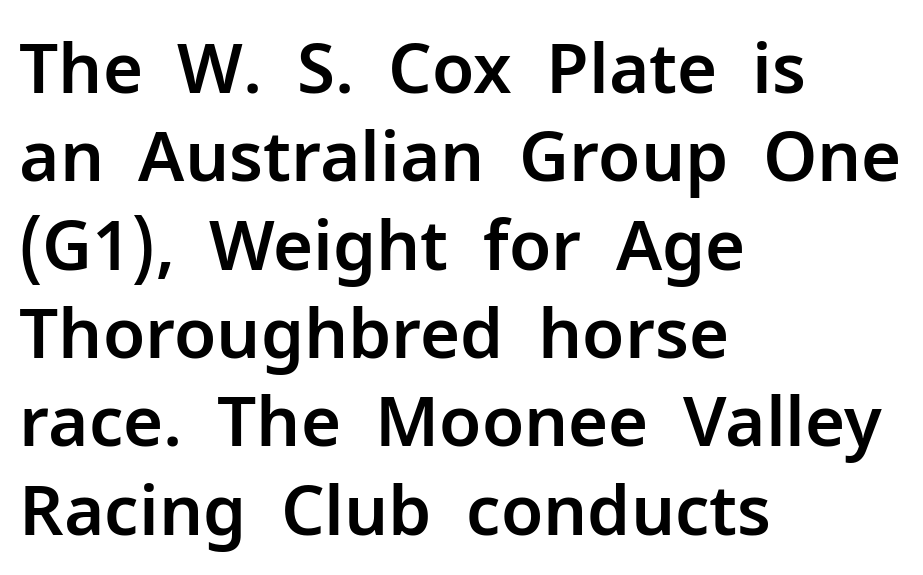
The image shows 69 px sans-serif type, upright; set left-aligned, normal line spacing (1.28x), normal letter spacing, not underlined; low stroke contrast and a medium x-height.
